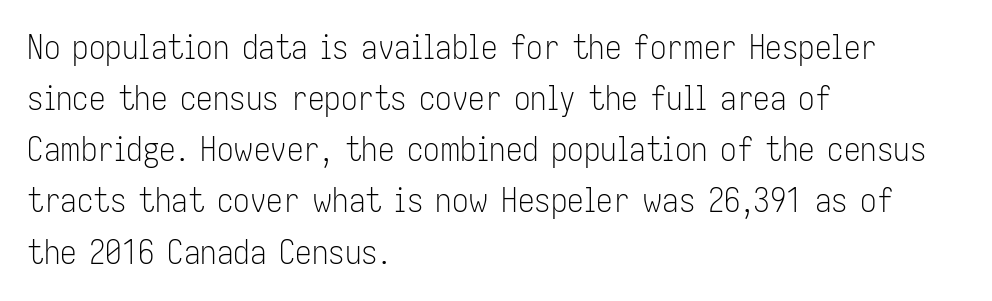
Stroke thickness stays within the range of a standard reading face or lighter. The horizontal fit of the characters is conventional and even. Rule under the text: the space is simply empty. You can tell from the bare stems that sans-serif type was used. Looks like regular typesetting: each glyph gets only the width it needs. Reading down the column, the eye jumps a familiar distance to each next line.
